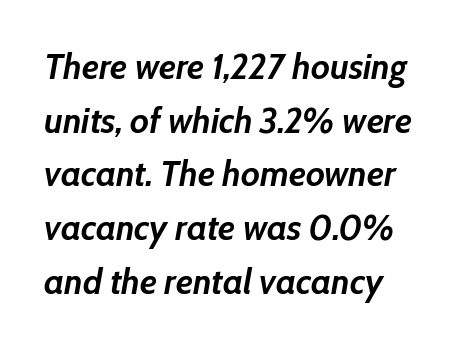
Q: Is the text bold? A: Yes.
Q: Is the text italic (slanted)? A: Yes, it leans right by about 10 degrees.
Q: Is the text underlined? A: No.
Q: How is the paragraph aligned? A: Left-aligned.
Q: Is the spacing between letters normal or unusually wide? A: Normal.
Q: Is the spacing between lines tight, normal or loose? A: Normal.
Q: Width (condensed, normal, or wide)? A: Normal.
Q: Stroke contrast? A: Low.
Q: x-height? A: Medium.
Q: Monospaced? A: No.
